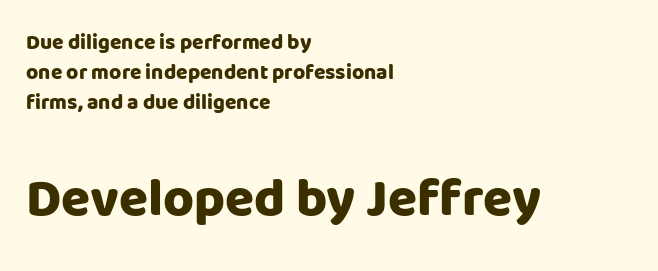
Q: Is the text bold? A: Yes.
Q: Is the text italic (slanted)? A: No, it is upright.
Q: Is the typeface a serif or a sans-serif typeface? A: Sans-serif.
Q: Is the text underlined? A: No.
Q: How is the paragraph aligned? A: Left-aligned.
Q: Is the spacing between letters normal or unusually wide? A: Normal.
Q: Is the spacing between lines tight, normal or loose? A: Normal.
Q: Which block of text is set in a larger size, the first (top) or the second (bottom)? A: The second (bottom) one.
Q: Width (condensed, normal, or wide)? A: Normal.
Q: Stroke contrast? A: Low.
Q: x-height? A: Large.
Q: Monospaced? A: No.
